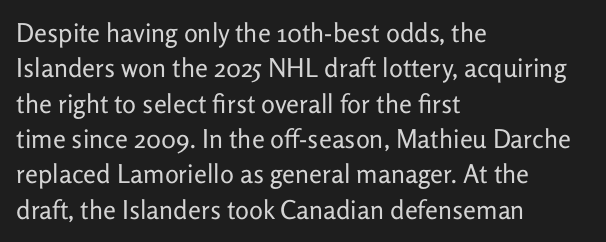
Q: Is the text bold? A: No.
Q: Is the text italic (slanted)? A: No, it is upright.
Q: Is the text underlined? A: No.
Q: How is the paragraph aligned? A: Left-aligned.
Q: Is the spacing between letters normal or unusually wide? A: Normal.
Q: Is the spacing between lines tight, normal or loose? A: Normal.
